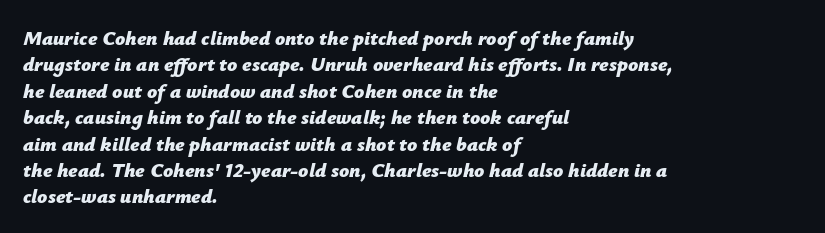
The string is rendered with underlining switched off. Typographic density is high because the face is bold. What's the leading like? Ordinary, nothing unusual. Tracking value appears to be zero — textbook default spacing. The text carries the slant typical of an italic or oblique font. The rag falls on the right side of this text block.
